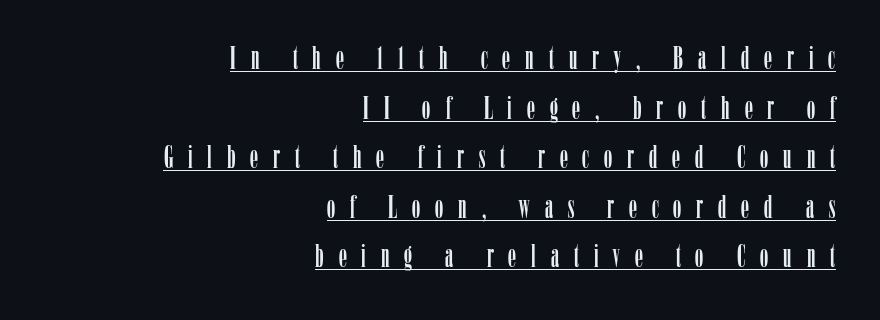
Q: Is the text italic (slanted)? A: No, it is upright.
Q: Is the typeface a serif or a sans-serif typeface? A: Serif.
Q: Is the text underlined? A: Yes.
Q: How is the paragraph aligned? A: Right-aligned.
Q: Is the spacing between letters normal or unusually wide? A: Unusually wide.
Q: Is the spacing between lines tight, normal or loose? A: Normal.
Q: Width (condensed, normal, or wide)? A: Condensed.
Q: Stroke contrast? A: Low.
Q: x-height? A: Medium.
Q: Monospaced? A: No.
